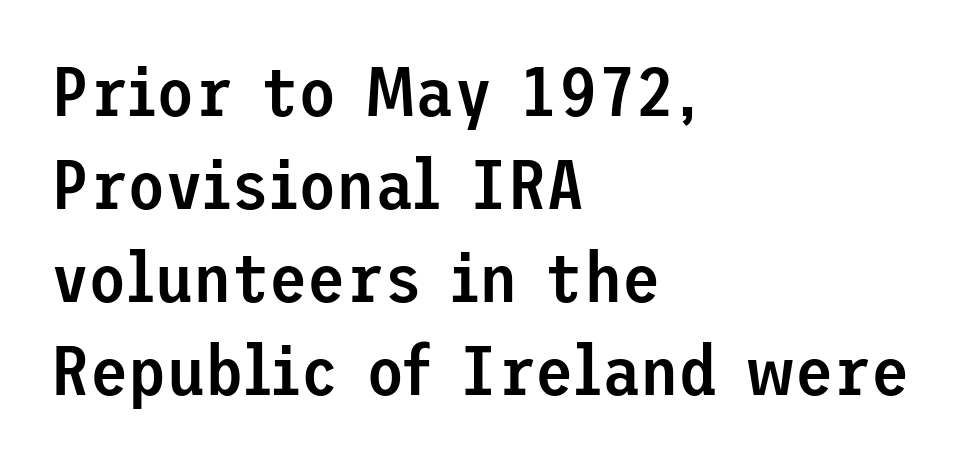
The image shows 70 px semibold sans-serif type, upright; set left-aligned, normal line spacing (1.33x), normal letter spacing, not underlined; low stroke contrast and a medium x-height.
